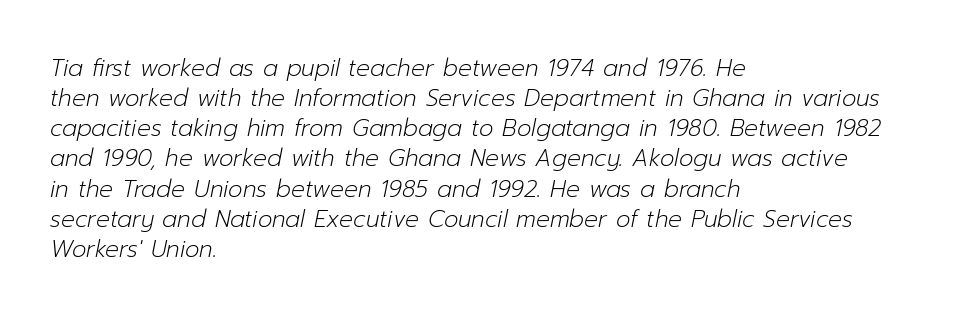
The image shows 23 px text type, italic (leaning right); set left-aligned, normal line spacing (1.31x), normal letter spacing, not underlined.
